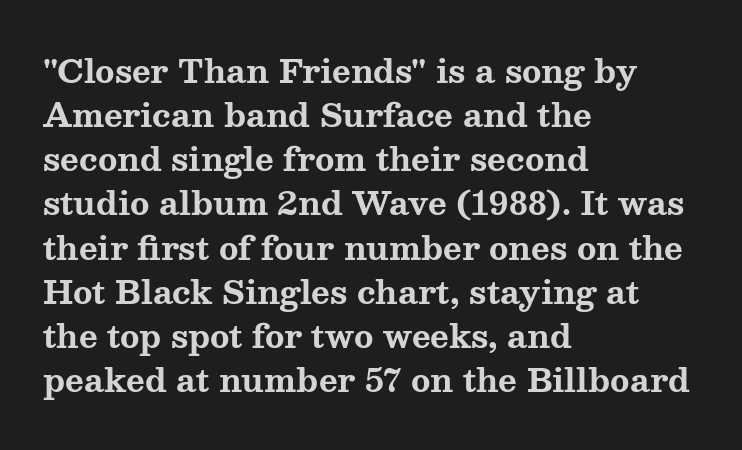
{"serif": "yes", "italic": "no", "bold": "yes", "weight": "bold", "width": "wide", "stroke_contrast": "medium", "x_height": "medium", "monospaced": "no", "underline": "no", "align": "left", "line_spacing": "normal", "line_spacing_ratio": 1.38, "letter_spacing": "normal", "letter_spacing_em": 0.0, "glyph_px": 32}
